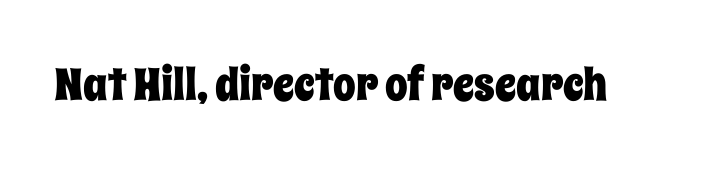
The image shows 45 px condensed type, upright; set normal letter spacing, not underlined; low stroke contrast and a large x-height.
